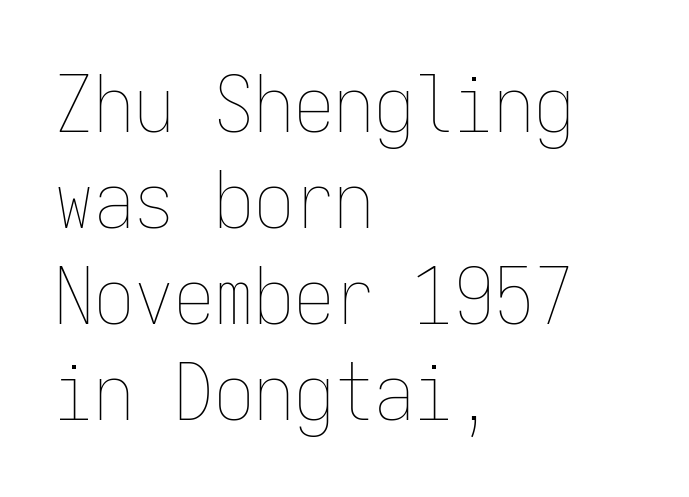
Q: Is the text bold? A: No.
Q: Is the text italic (slanted)? A: No, it is upright.
Q: Is the text underlined? A: No.
Q: How is the paragraph aligned? A: Left-aligned.
Q: Is the spacing between letters normal or unusually wide? A: Normal.
Q: Width (condensed, normal, or wide)? A: Condensed.
Q: Stroke contrast? A: Low.
Q: x-height? A: Medium.
Q: Monospaced? A: Yes.
